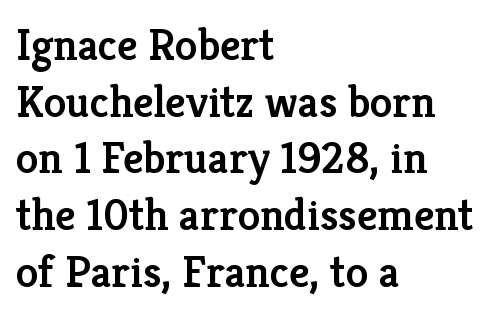
The image shows 45 px semibold serif type, upright; set left-aligned, normal line spacing (1.26x), normal letter spacing, not underlined; low stroke contrast and a medium x-height.
